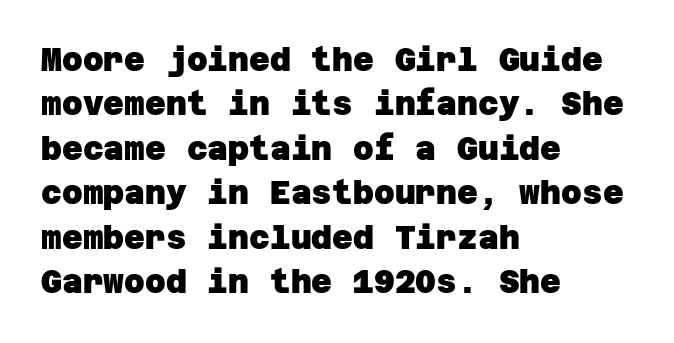
Does the type have serifs? No, each stem ends abruptly. This sample uses plain, unmodified letter spacing. What weight is shown? A full bold with thick strokes. Horizontally, the lines are justified to the leading edge only. What's the leading like? Ordinary, nothing unusual.
